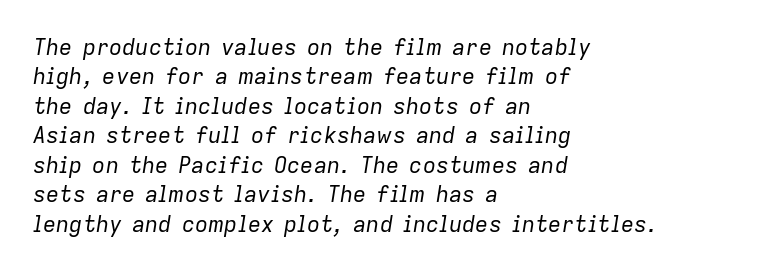
Q: Is the text bold? A: No.
Q: Is the text italic (slanted)? A: Yes, it leans right by about 9 degrees.
Q: Is the text underlined? A: No.
Q: How is the paragraph aligned? A: Left-aligned.
Q: Is the spacing between letters normal or unusually wide? A: Normal.
Q: Is the spacing between lines tight, normal or loose? A: Normal.
